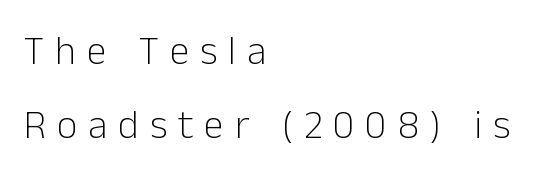
{"serif": "no", "italic": "no", "bold": "no", "weight": "light", "width": "normal", "stroke_contrast": "low", "x_height": "medium", "monospaced": "no", "underline": "no", "align": "left", "line_spacing_ratio": 1.84, "letter_spacing": "wide", "letter_spacing_em": 0.27, "glyph_px": 40}
